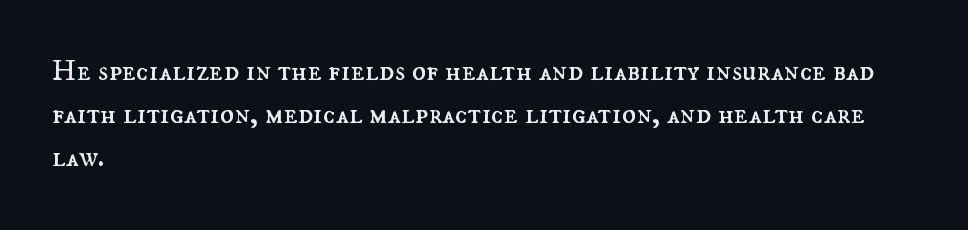
The image shows 30 px regular-weight type, upright; set left-aligned, normal line spacing (1.44x), normal letter spacing, not underlined; medium stroke contrast and a small x-height.
